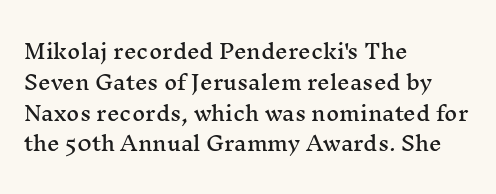
{"italic": "no", "underline": "no", "align": "left", "line_spacing": "normal", "line_spacing_ratio": 1.54, "letter_spacing": "normal", "letter_spacing_em": 0.0, "glyph_px": 20}
